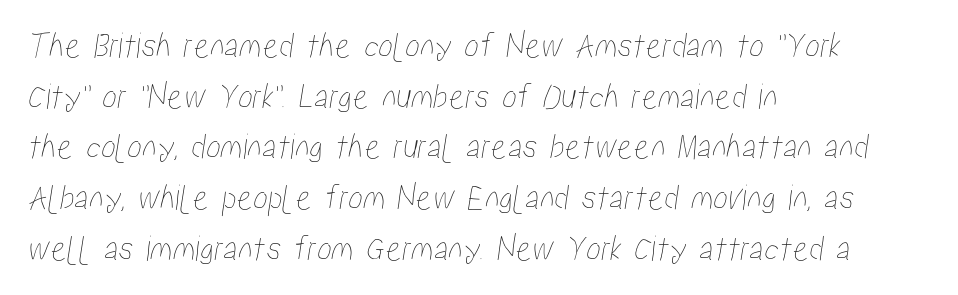
The image shows 37 px condensed type; set left-aligned, normal line spacing (1.37x), normal letter spacing, not underlined; low stroke contrast and a medium x-height.
